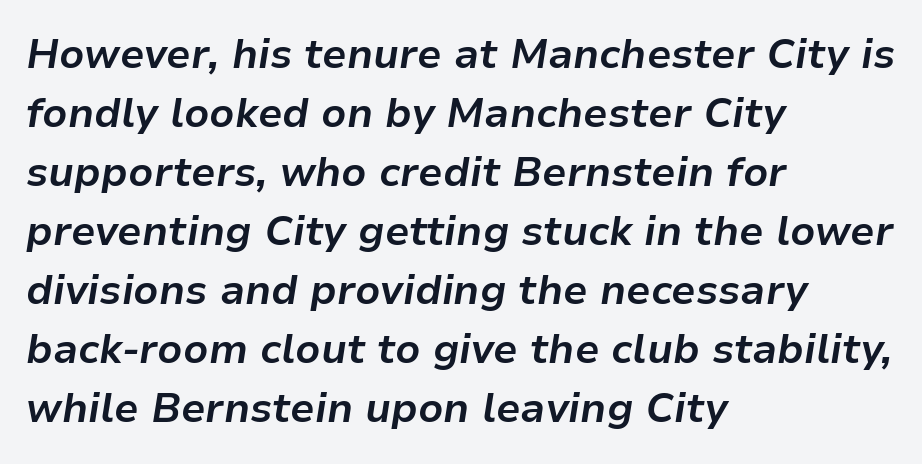
{"italic": "yes", "lean": "right", "slant_degrees": 9, "bold": "yes", "weight": "bold", "width": "normal", "stroke_contrast": "low", "x_height": "medium", "monospaced": "no", "underline": "no", "align": "left", "line_spacing": "normal", "line_spacing_ratio": 1.44, "letter_spacing": "normal", "letter_spacing_em": 0.0, "glyph_px": 41}
